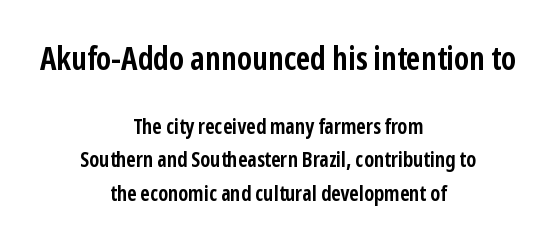
Q: Is the text bold? A: Yes.
Q: Is the text italic (slanted)? A: No, it is upright.
Q: Is the typeface a serif or a sans-serif typeface? A: Sans-serif.
Q: Is the text underlined? A: No.
Q: How is the paragraph aligned? A: Centered.
Q: Is the spacing between letters normal or unusually wide? A: Normal.
Q: Is the spacing between lines tight, normal or loose? A: Normal.
Q: Which block of text is set in a larger size, the first (top) or the second (bottom)? A: The first (top) one.
Q: Width (condensed, normal, or wide)? A: Condensed.
Q: Stroke contrast? A: Low.
Q: x-height? A: Medium.
Q: Monospaced? A: No.
